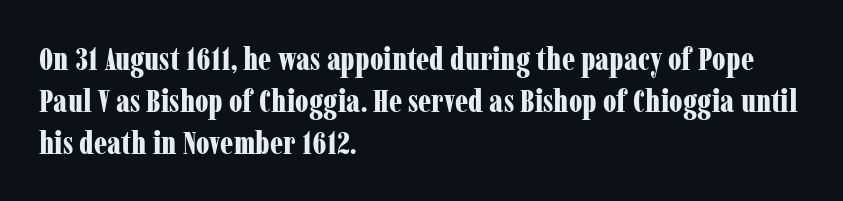
The image shows 32 px bold, condensed serif type, upright; set left-aligned, normal line spacing (1.31x), normal letter spacing, not underlined; low stroke contrast and a medium x-height.
